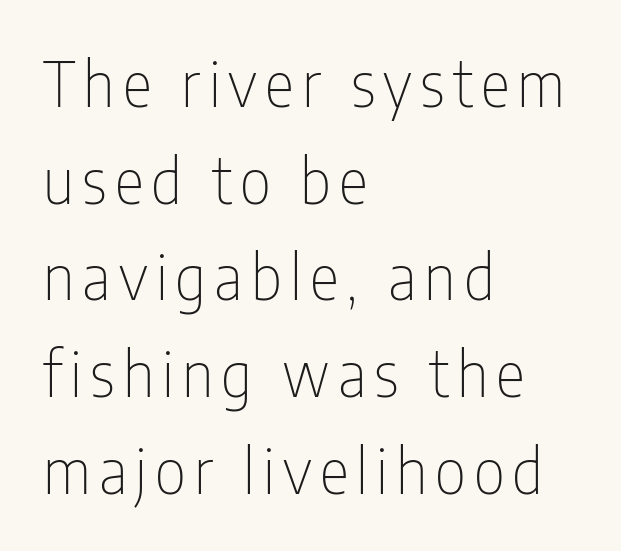
Q: Is the text bold? A: No.
Q: Is the text italic (slanted)? A: No, it is upright.
Q: Is the typeface a serif or a sans-serif typeface? A: Sans-serif.
Q: Is the text underlined? A: No.
Q: How is the paragraph aligned? A: Left-aligned.
Q: Is the spacing between lines tight, normal or loose? A: Normal.
Q: Width (condensed, normal, or wide)? A: Condensed.
Q: Stroke contrast? A: Low.
Q: x-height? A: Medium.
Q: Monospaced? A: No.
